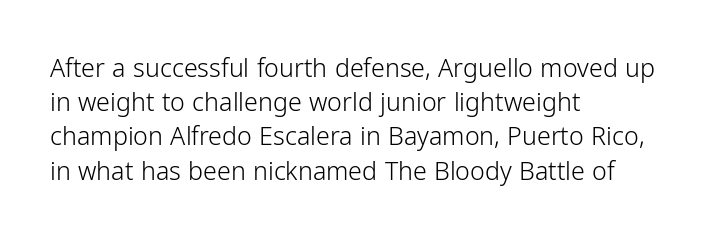
{"italic": "no", "bold": "no", "underline": "no", "align": "left", "line_spacing": "normal", "line_spacing_ratio": 1.37, "letter_spacing": "normal", "letter_spacing_em": 0.0, "glyph_px": 25}
